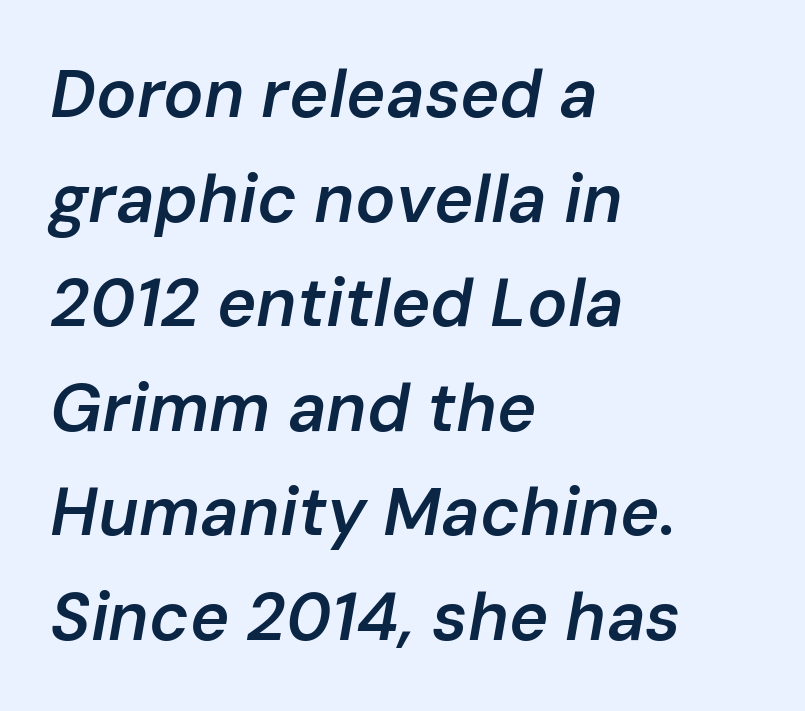
The image shows 67 px semibold type, italic (leaning right); set left-aligned, normal line spacing (1.56x), normal letter spacing, not underlined; low stroke contrast and a medium x-height.
